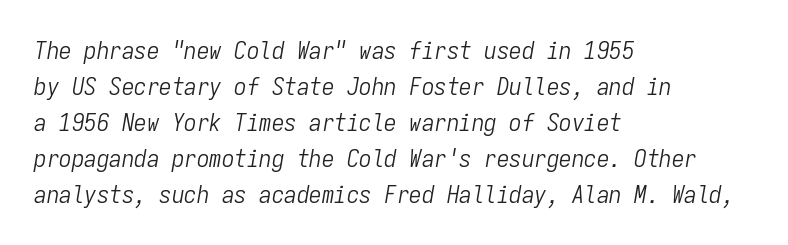
Default kerning and tracking; the words read as compact shapes. Observe the lean: these are italic letterforms. Stroke thickness stays within the range of a standard reading face or lighter. Notice how the passage keeps a crisp vertical edge on the left only.
